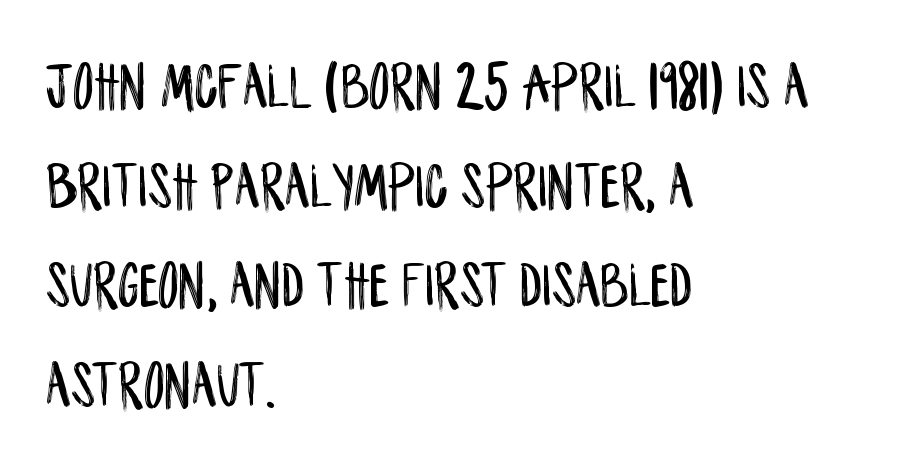
The image shows 66 px condensed sans-serif type, upright; set left-aligned, normal line spacing (1.51x), normal letter spacing, not underlined; low stroke contrast and a large x-height.
